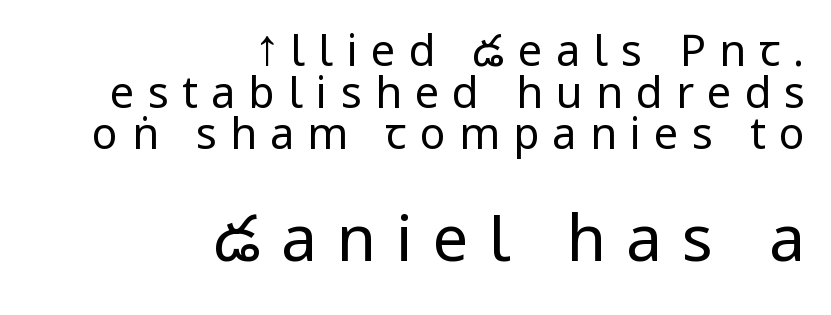
The image shows 64 px regular-weight, condensed sans-serif type, upright; set right-aligned, tight line spacing (0.97x), unusually wide letter spacing (+0.31 em), not underlined; the second (bottom) block is 1.49x larger; low stroke contrast and a large x-height.
